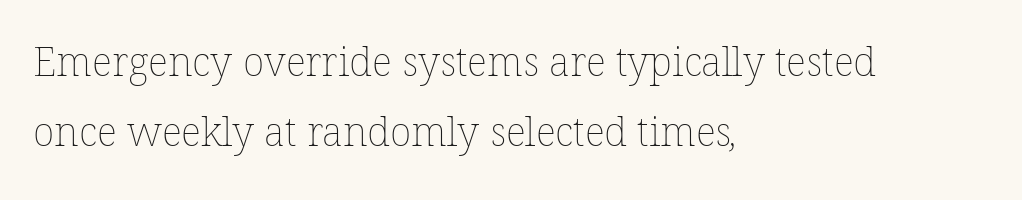
Compared with typical body copy, the letter spacing here is the same. The rendering uses natural spacing where letterforms have individual widths. A light-to-regular cut is what we see here. The lines are quadded left. The glyphs are unaccompanied by any horizontal stroke below them.
